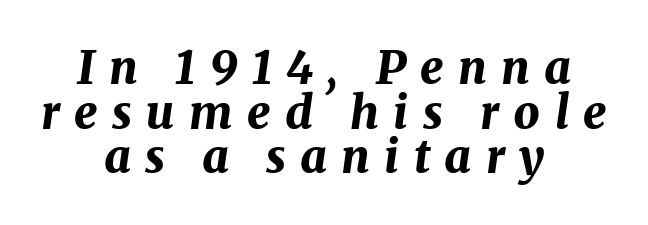
Q: Is the text bold? A: Yes.
Q: Is the text italic (slanted)? A: Yes, it leans right by about 8 degrees.
Q: Is the text underlined? A: No.
Q: How is the paragraph aligned? A: Centered.
Q: Is the spacing between letters normal or unusually wide? A: Unusually wide.
Q: Is the spacing between lines tight, normal or loose? A: Tight.
Q: Width (condensed, normal, or wide)? A: Normal.
Q: Stroke contrast? A: Medium.
Q: x-height? A: Medium.
Q: Monospaced? A: No.
